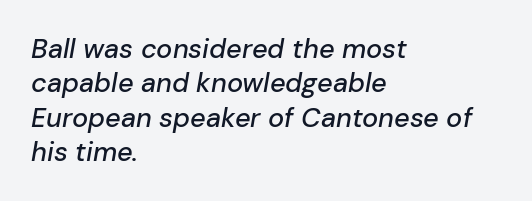
{"italic": "yes", "lean": "right", "slant_degrees": 10, "underline": "no", "align": "left", "line_spacing": "normal", "line_spacing_ratio": 1.27, "letter_spacing": "normal", "letter_spacing_em": 0.0, "glyph_px": 27}
